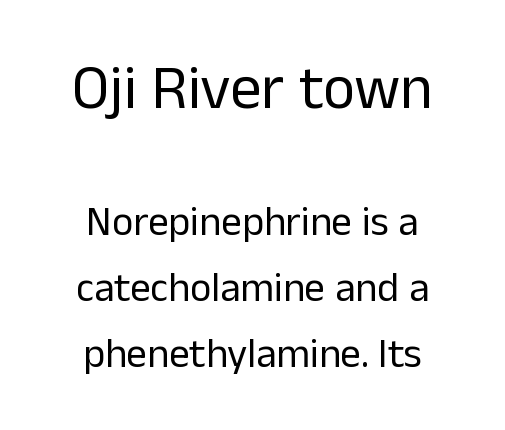
The image shows 62 px regular-weight sans-serif type, upright; set centered, normal line spacing (1.61x), normal letter spacing, not underlined; the first (top) block is 1.51x larger; low stroke contrast and a medium x-height.
